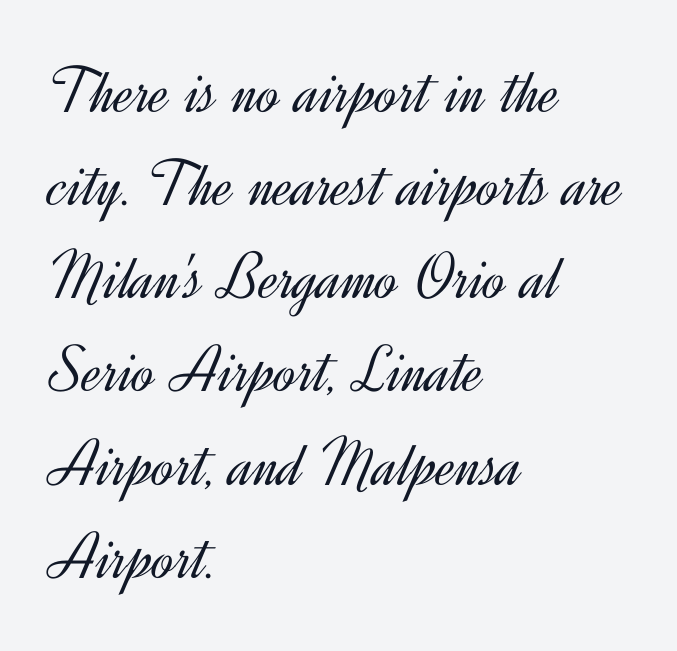
Q: Is the text bold? A: No.
Q: Is the text italic (slanted)? A: Yes.
Q: Is the typeface a serif or a sans-serif typeface? A: Sans-serif.
Q: Is the text underlined? A: No.
Q: How is the paragraph aligned? A: Left-aligned.
Q: Is the spacing between letters normal or unusually wide? A: Normal.
Q: Is the spacing between lines tight, normal or loose? A: Normal.
Q: Width (condensed, normal, or wide)? A: Normal.
Q: x-height? A: Small.
Q: Monospaced? A: No.
